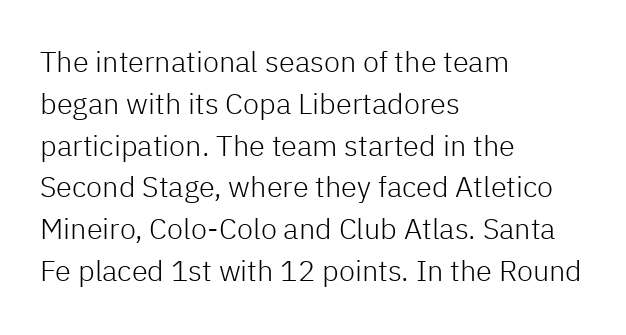
Q: Is the text bold? A: No.
Q: Is the text italic (slanted)? A: No, it is upright.
Q: Is the typeface a serif or a sans-serif typeface? A: Sans-serif.
Q: Is the text underlined? A: No.
Q: How is the paragraph aligned? A: Left-aligned.
Q: Is the spacing between letters normal or unusually wide? A: Normal.
Q: Is the spacing between lines tight, normal or loose? A: Normal.
Q: Width (condensed, normal, or wide)? A: Normal.
Q: Stroke contrast? A: Low.
Q: x-height? A: Medium.
Q: Monospaced? A: No.
